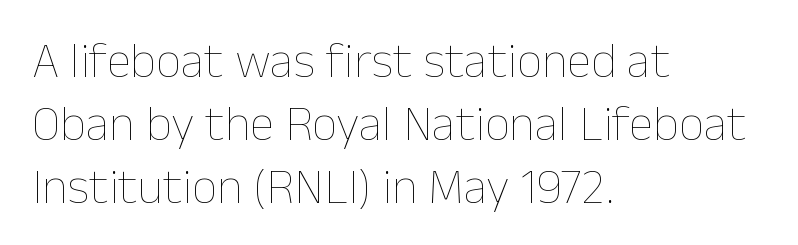
The image shows 50 px thin type, upright; set left-aligned, normal line spacing (1.26x), normal letter spacing, not underlined; low stroke contrast and a medium x-height.
